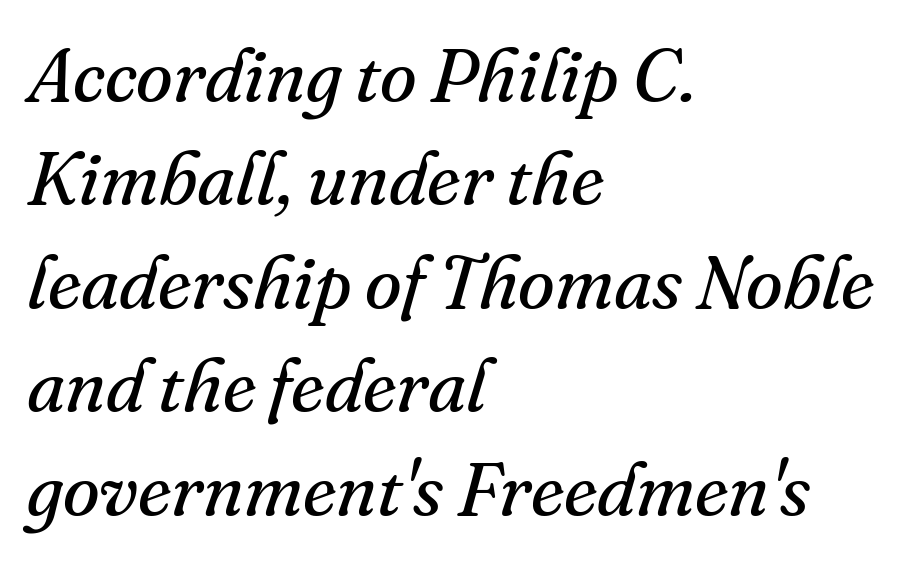
The image shows 75 px regular-weight serif type, italic (leaning right); set left-aligned, normal line spacing (1.38x), normal letter spacing, not underlined; medium stroke contrast and a small x-height.
